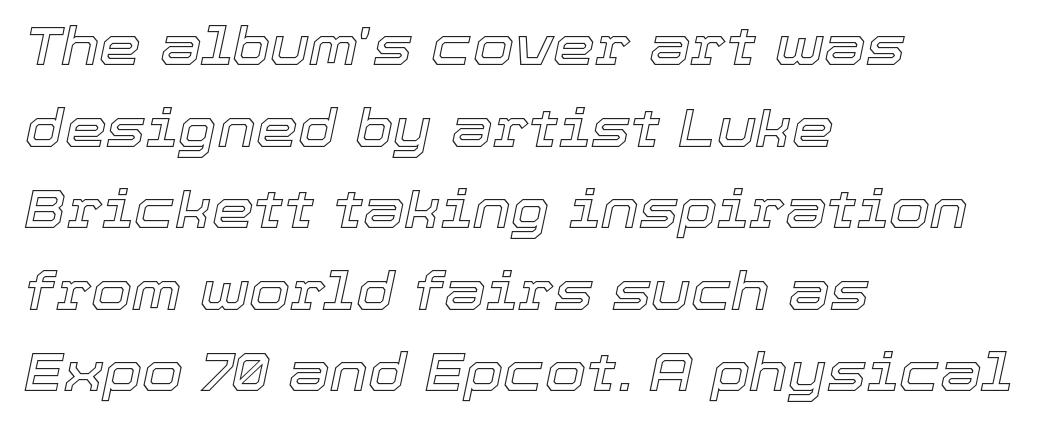
Q: Is the text italic (slanted)? A: Yes, it leans right by about 12 degrees.
Q: Is the text underlined? A: No.
Q: How is the paragraph aligned? A: Left-aligned.
Q: Is the spacing between letters normal or unusually wide? A: Normal.
Q: Is the spacing between lines tight, normal or loose? A: Normal.
Q: Width (condensed, normal, or wide)? A: Normal.
Q: x-height? A: Medium.
Q: Monospaced? A: No.
